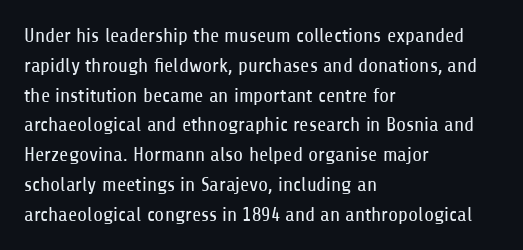
Rule under the text: the space is simply empty. Upright lettering throughout. This rendering leaves character spacing at its baseline value. If you drew a ruler down the left edge, every line would touch it. Is there much room between lines? A standard amount, neither cramped nor airy. This reads as an unemphasized weight, regular at the heaviest.
